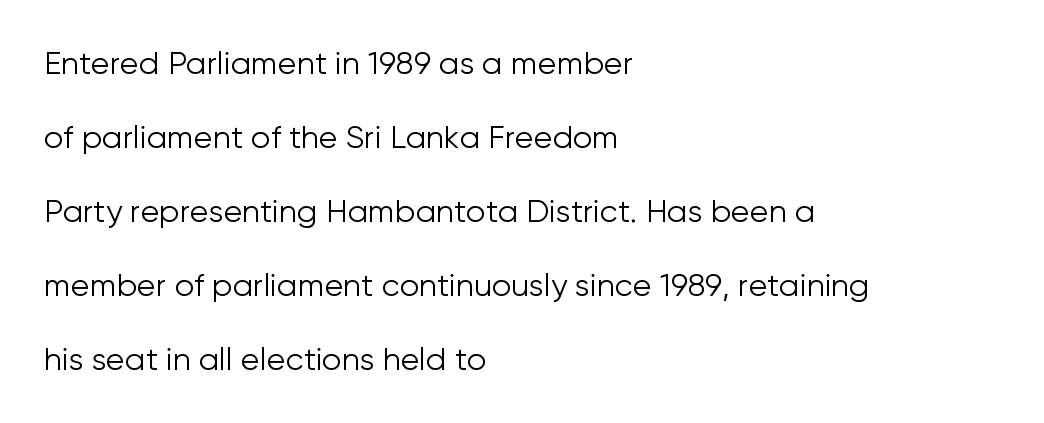
The image shows 31 px light sans-serif type, upright; set left-aligned, loose line spacing (2.39x), normal letter spacing, not underlined; low stroke contrast and a medium x-height.
